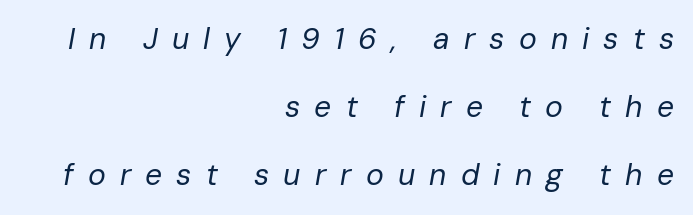
One-word summary of the alignment: right. Words float on clear page, feet unadorned. Stroke mass is kept to a normal reading level or below. These lines have a slow, spaced-out rhythm from letter to letter. Proportional: the letters do not fall into vertical columns.
